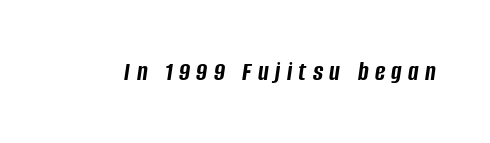
{"italic": "yes", "lean": "right", "slant_degrees": 8, "bold": "yes", "weight": "semibold", "width": "condensed", "stroke_contrast": "low", "x_height": "large", "monospaced": "no", "underline": "no", "letter_spacing": "wide", "letter_spacing_em": 0.23, "glyph_px": 28}
